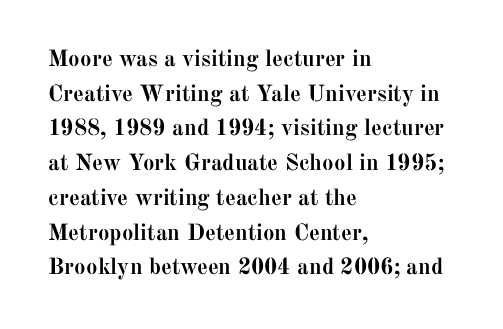
Every stem runs plumb, perpendicular to the baseline. The typesetting leans heavy: a genuine bold. Anything drawn beneath the words? Only blank space. The paragraph shown leans on its left margin. In terms of letterspacing, this is plain default setting. The space between consecutive lines is moderate.
